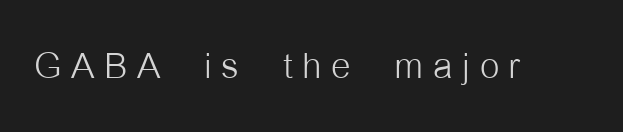
The letters advance in unequal steps, a hallmark of proportional type. Descenders hang freely into open space. A quiet, ordinary-to-light weight characterises the typeface. Italic: no, the glyphs are upright roman. A typesetter would label this face a sans.
